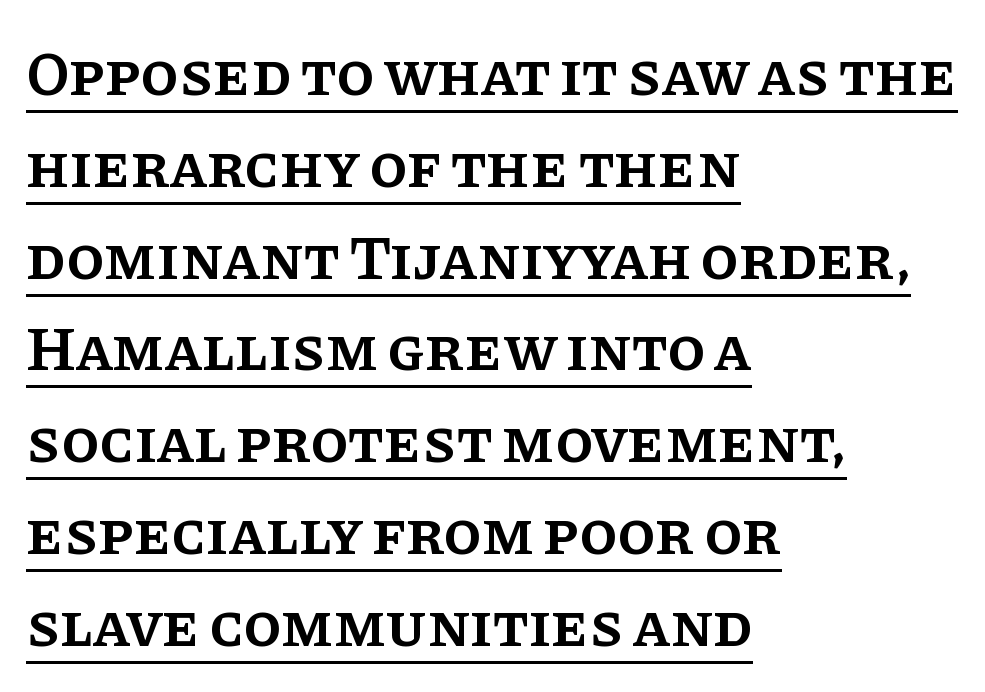
Q: Is the text bold? A: Semi-bold.
Q: Is the text italic (slanted)? A: No, it is upright.
Q: Is the typeface a serif or a sans-serif typeface? A: Serif.
Q: Is the text underlined? A: Yes.
Q: How is the paragraph aligned? A: Left-aligned.
Q: Is the spacing between letters normal or unusually wide? A: Normal.
Q: Is the spacing between lines tight, normal or loose? A: Normal.
Q: Width (condensed, normal, or wide)? A: Normal.
Q: Stroke contrast? A: Low.
Q: x-height? A: Large.
Q: Monospaced? A: No.
